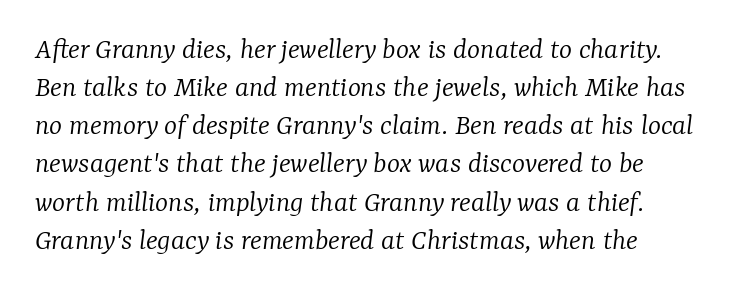
Q: Is the text bold? A: No.
Q: Is the text italic (slanted)? A: Yes, it leans right by about 7 degrees.
Q: Is the typeface a serif or a sans-serif typeface? A: Serif.
Q: Is the text underlined? A: No.
Q: How is the paragraph aligned? A: Left-aligned.
Q: Is the spacing between letters normal or unusually wide? A: Normal.
Q: Width (condensed, normal, or wide)? A: Normal.
Q: Stroke contrast? A: Low.
Q: x-height? A: Medium.
Q: Monospaced? A: No.
